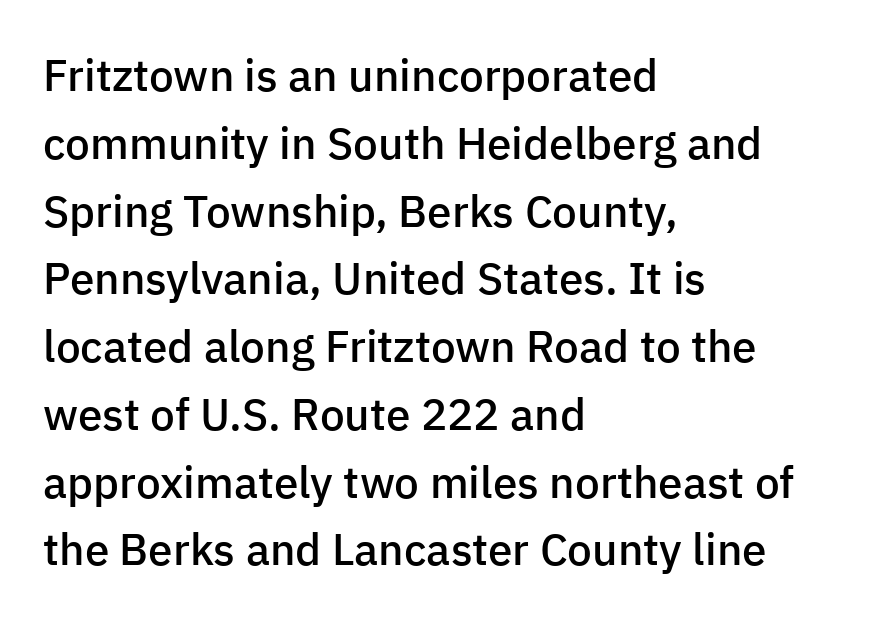
The image shows 44 px semibold sans-serif type, upright; set left-aligned, normal line spacing (1.54x), normal letter spacing, not underlined; low stroke contrast and a medium x-height.
